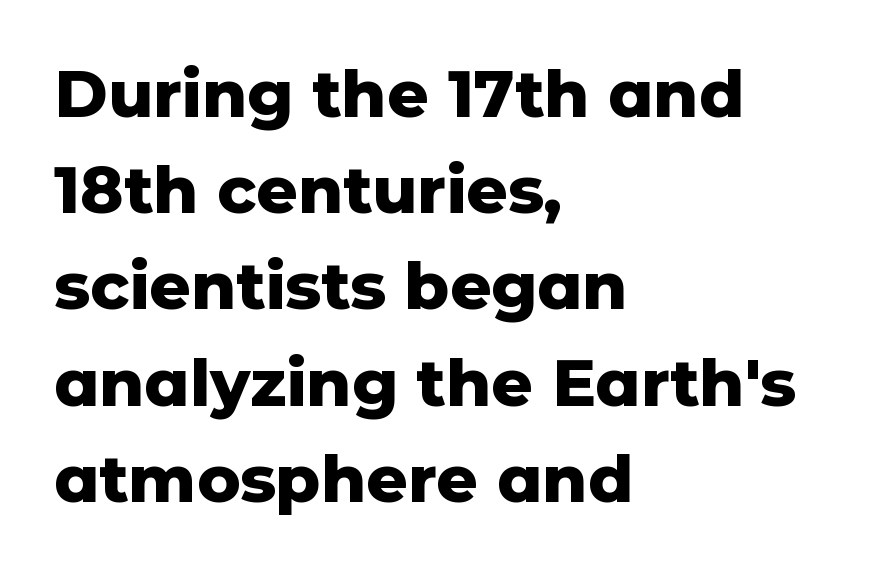
Q: Is the text bold? A: Yes.
Q: Is the text italic (slanted)? A: No, it is upright.
Q: Is the typeface a serif or a sans-serif typeface? A: Sans-serif.
Q: Is the text underlined? A: No.
Q: How is the paragraph aligned? A: Left-aligned.
Q: Is the spacing between letters normal or unusually wide? A: Normal.
Q: Is the spacing between lines tight, normal or loose? A: Normal.
Q: Width (condensed, normal, or wide)? A: Normal.
Q: Stroke contrast? A: Low.
Q: x-height? A: Medium.
Q: Monospaced? A: No.
